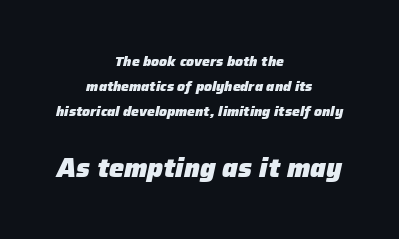
Q: Is the text bold? A: Yes.
Q: Is the text italic (slanted)? A: Yes, it leans right by about 12 degrees.
Q: Is the text underlined? A: No.
Q: How is the paragraph aligned? A: Centered.
Q: Is the spacing between letters normal or unusually wide? A: Normal.
Q: Which block of text is set in a larger size, the first (top) or the second (bottom)? A: The second (bottom) one.
